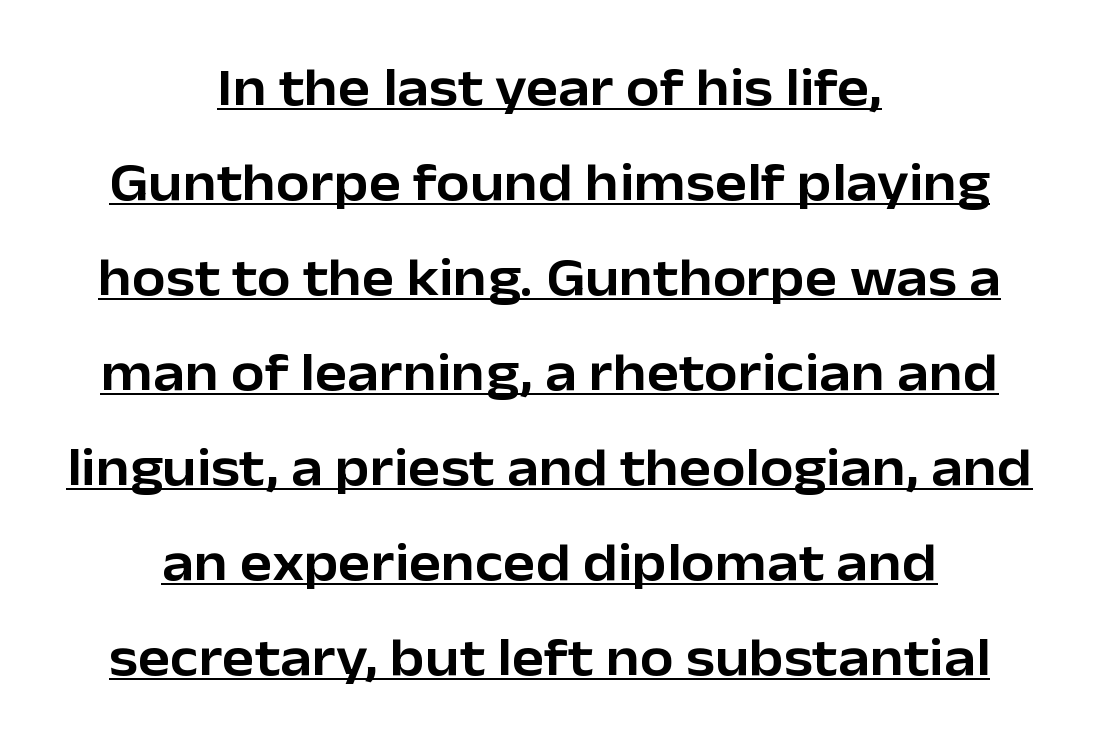
Posture: vertical. Looks like regular typesetting: each glyph gets only the width it needs. Does extra space separate the letters? No, they use regular spacing. A continuous stroke trails under the words, as in a hyperlink.
